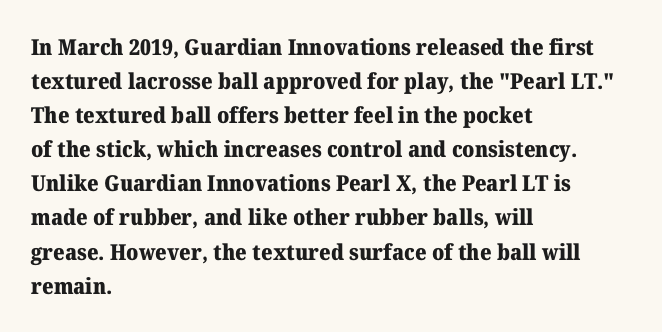
The image shows 22 px bold type, upright; set left-aligned, normal line spacing (1.55x), normal letter spacing, not underlined.
